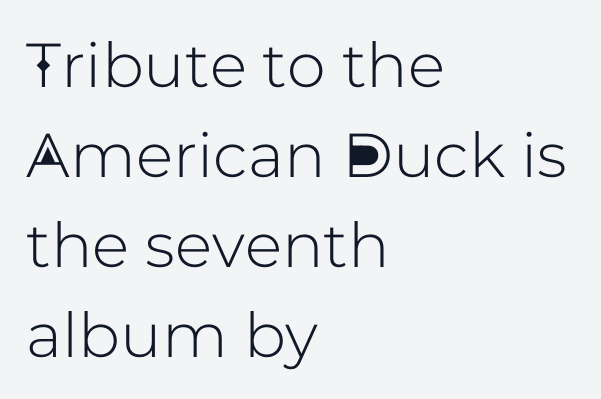
{"serif": "no", "italic": "no", "width": "normal", "stroke_contrast": "low", "x_height": "medium", "monospaced": "no", "underline": "no", "align": "left", "line_spacing": "normal", "line_spacing_ratio": 1.45, "letter_spacing": "normal", "letter_spacing_em": 0.0, "glyph_px": 62}
